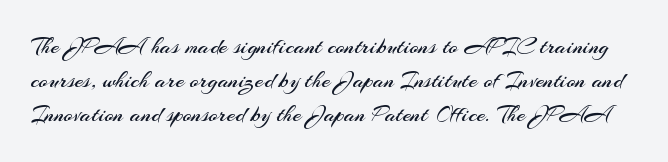
{"bold": "no", "underline": "no", "line_spacing": "normal", "line_spacing_ratio": 1.42, "letter_spacing": "normal", "letter_spacing_em": 0.0, "glyph_px": 24}
